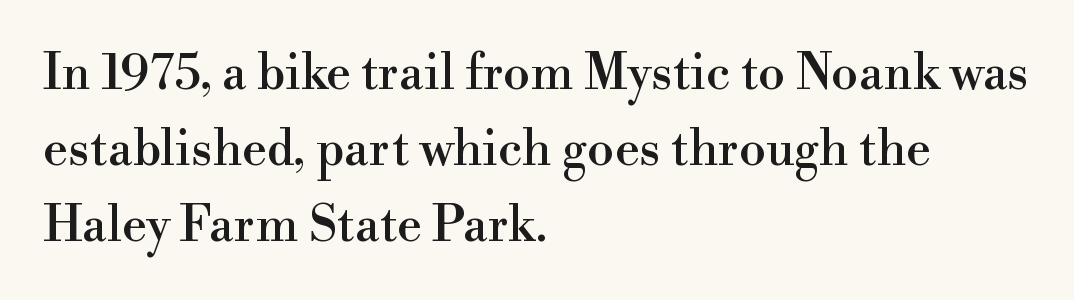
{"serif": "yes", "italic": "no", "width": "normal", "stroke_contrast": "high", "x_height": "small", "monospaced": "no", "underline": "no", "align": "left", "line_spacing": "normal", "line_spacing_ratio": 1.55, "letter_spacing": "normal", "letter_spacing_em": 0.0, "glyph_px": 49}
